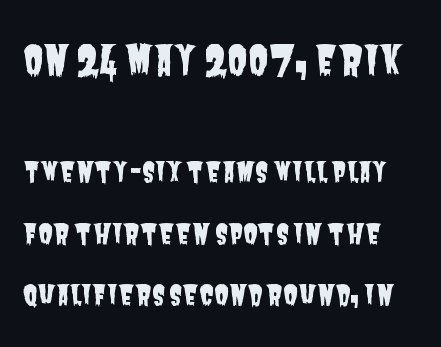
This sample has the flowing, uneven cadence of proportional lettering. If you squint, the top block still reads clearly — it's the larger of the two. Typographically, this falls in the sans-serif category. Lines of text with bare space underneath.
